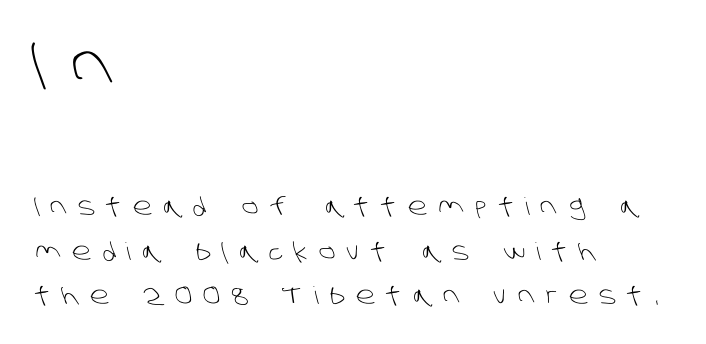
The image shows 60 px light sans-serif type; set left-aligned, line spacing 1.84x, unusually wide letter spacing (+0.47 em), not underlined; the first (top) block is 2.5x larger; low stroke contrast and a large x-height.
